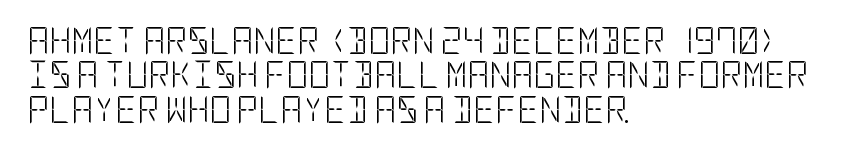
The letterforms sit at book weight or below. Honestly, the letter spacing is just normal — you wouldn't notice it. The type sits square on the baseline with zero lean. Unmarked baselines from the first word to the last. The text block is weighted toward the left margin, trailing off unevenly rightward. The designer left line spacing at the default.
